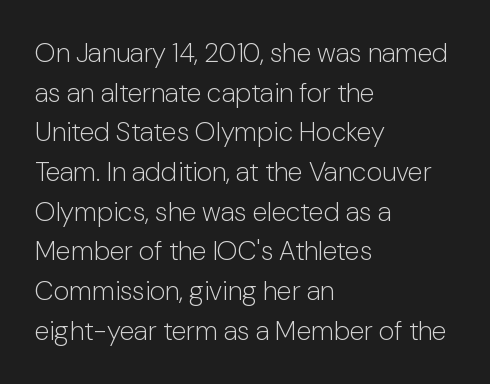
Q: Is the text bold? A: No.
Q: Is the text italic (slanted)? A: No, it is upright.
Q: Is the text underlined? A: No.
Q: How is the paragraph aligned? A: Left-aligned.
Q: Is the spacing between letters normal or unusually wide? A: Normal.
Q: Is the spacing between lines tight, normal or loose? A: Normal.
